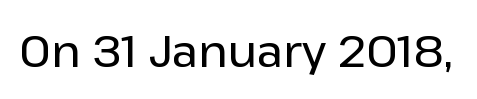
Q: Is the text italic (slanted)? A: No, it is upright.
Q: Is the typeface a serif or a sans-serif typeface? A: Sans-serif.
Q: Is the text underlined? A: No.
Q: Is the spacing between letters normal or unusually wide? A: Normal.
Q: Width (condensed, normal, or wide)? A: Normal.
Q: Stroke contrast? A: Low.
Q: x-height? A: Medium.
Q: Monospaced? A: No.
